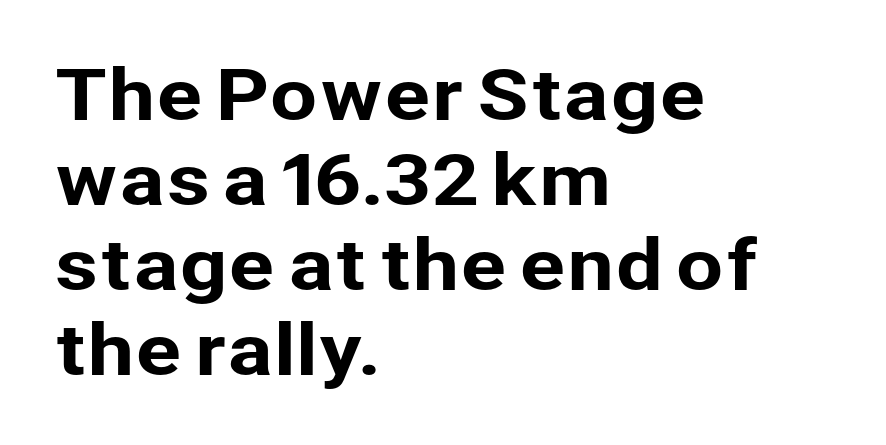
The image shows 69 px sans-serif type, upright; set left-aligned, line spacing 1.23x, normal letter spacing, not underlined; low stroke contrast and a medium x-height.
